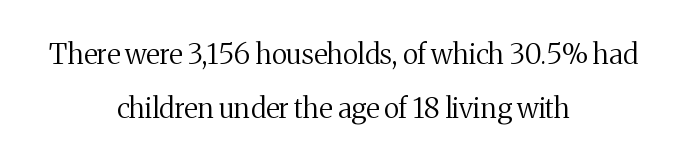
Has an underline been added? It has not. Yep, those are serifs on the letters. You could not count columns in this text — the font is proportionally spaced. Posture: upright roman. The typesetter chose a symmetrical, centered arrangement here. The letters sit at their default tracking, neither squeezed nor spread.
